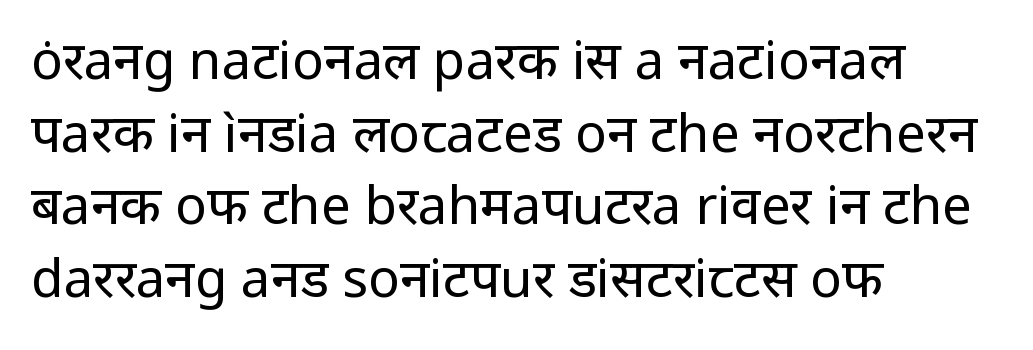
The image shows 53 px regular-weight sans-serif type, upright; set left-aligned, normal line spacing (1.37x), normal letter spacing, not underlined; low stroke contrast and a medium x-height.
